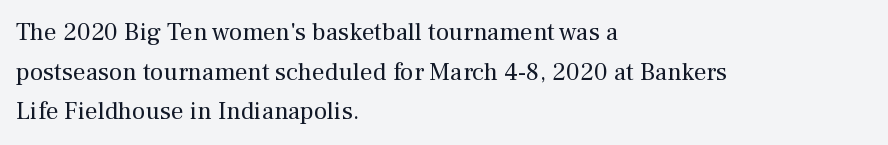
Q: Is the text bold? A: No.
Q: Is the text italic (slanted)? A: No, it is upright.
Q: Is the text underlined? A: No.
Q: How is the paragraph aligned? A: Left-aligned.
Q: Is the spacing between letters normal or unusually wide? A: Normal.
Q: Is the spacing between lines tight, normal or loose? A: Normal.
